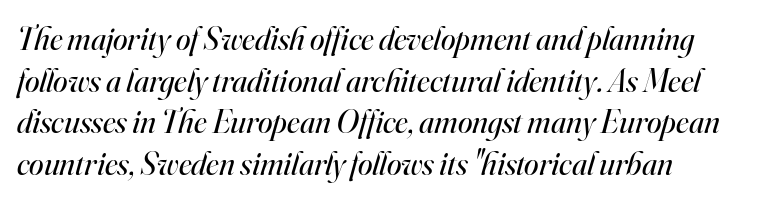
The specimen omits any rule beneath the text block's lines. The whole block is typeset with a tilt. Type style note: has serifs. Compared with typical paragraphs, the rows here are spaced about the same. The horizontal fit of the characters is conventional and even. Is the type heavy? It reads as light-to-regular instead.
